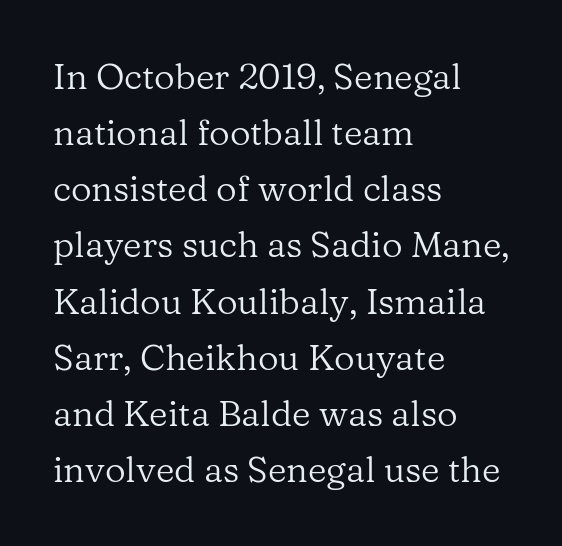
{"serif": "yes", "italic": "no", "bold": "no", "weight": "regular", "width": "normal", "stroke_contrast": "low", "x_height": "medium", "monospaced": "no", "underline": "no", "align": "left", "line_spacing": "normal", "line_spacing_ratio": 1.56, "letter_spacing": "normal", "letter_spacing_em": 0.0, "glyph_px": 36}
